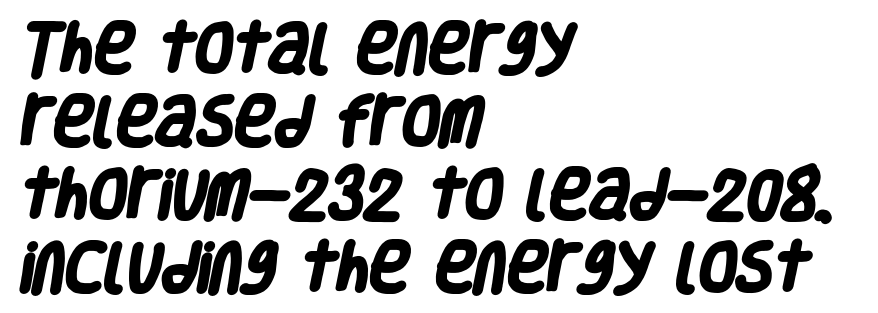
Proportional: the letters do not fall into vertical columns. Every row of glyphs begins at an identical x-position on the left. This sample keeps an unexceptional amount of space between lines. The text was rendered using a sans face with plain stroke endings. Default kerning and tracking; the words read as compact shapes. The specimen omits any rule beneath the text block's lines.
